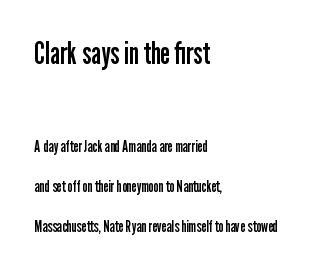
{"serif": "no", "italic": "no", "bold": "no", "weight": "regular", "width": "condensed", "stroke_contrast": "low", "x_height": "medium", "monospaced": "no", "underline": "no", "align": "left", "line_spacing": "loose", "line_spacing_ratio": 2.5, "letter_spacing": "normal", "letter_spacing_em": 0.0, "larger_block": "first", "size_ratio": 1.94, "glyph_px": 31}
